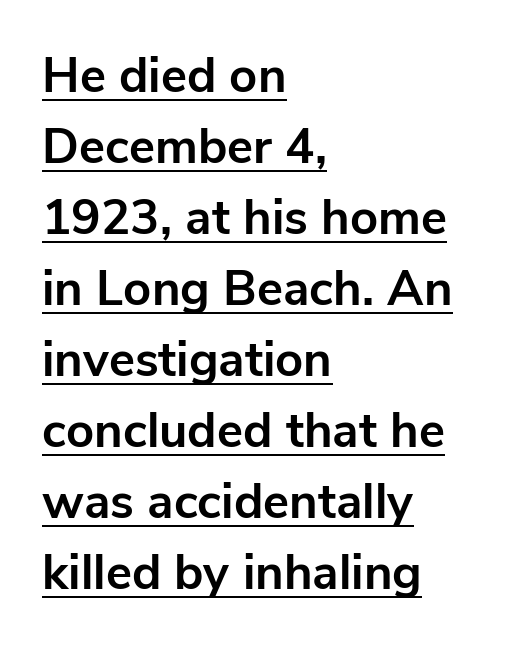
The image shows 49 px bold sans-serif type, upright; set left-aligned, normal line spacing (1.45x), normal letter spacing, underlined; low stroke contrast and a medium x-height.
